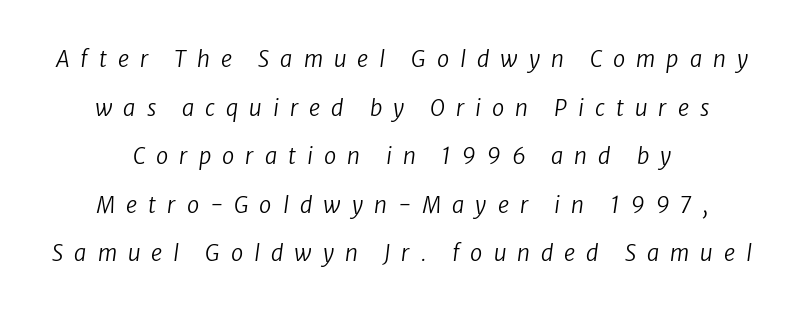
Q: Is the text bold? A: No.
Q: Is the text underlined? A: No.
Q: How is the paragraph aligned? A: Centered.
Q: Is the spacing between letters normal or unusually wide? A: Unusually wide.
Q: Is the spacing between lines tight, normal or loose? A: Loose.
